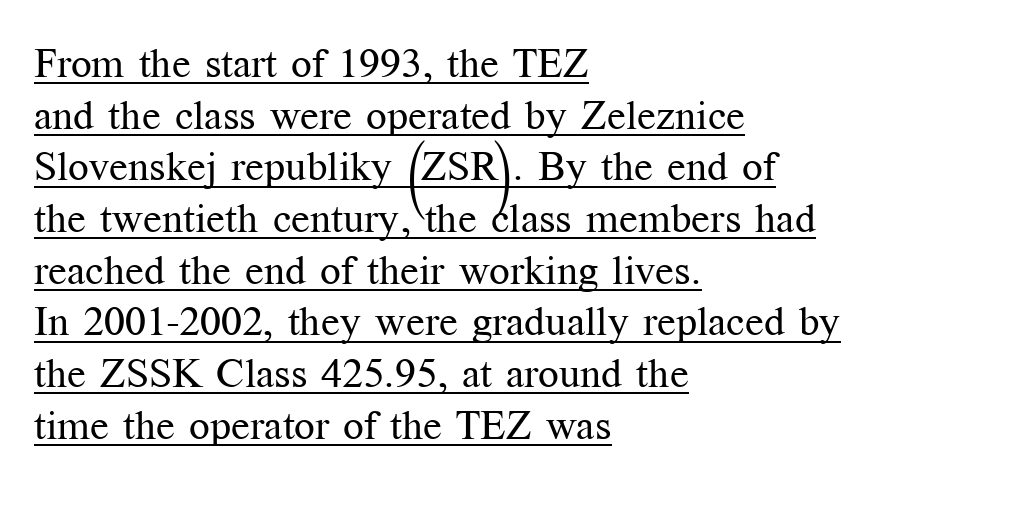
Is the block centered? No — it sits flush against the left margin. Leading: standard. Letterform terminals end in serifs throughout the passage. The letters stand upright; this is a roman face. Nothing heavy about these letters — not bold at all. This rendering leaves character spacing at its baseline value.
